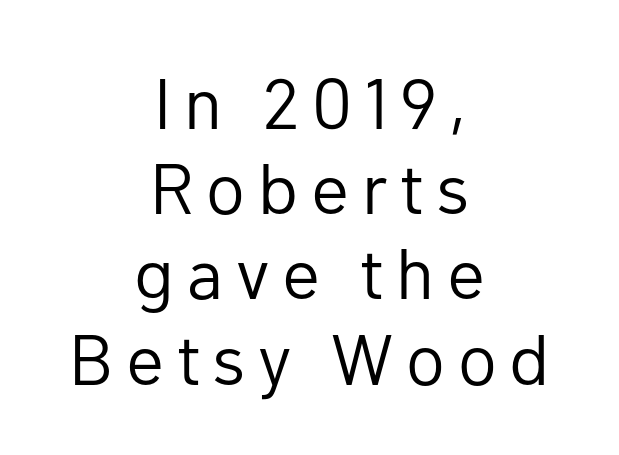
The image shows 71 px regular-weight sans-serif type, upright; set centered, line spacing 1.2x, not underlined; low stroke contrast and a medium x-height.
